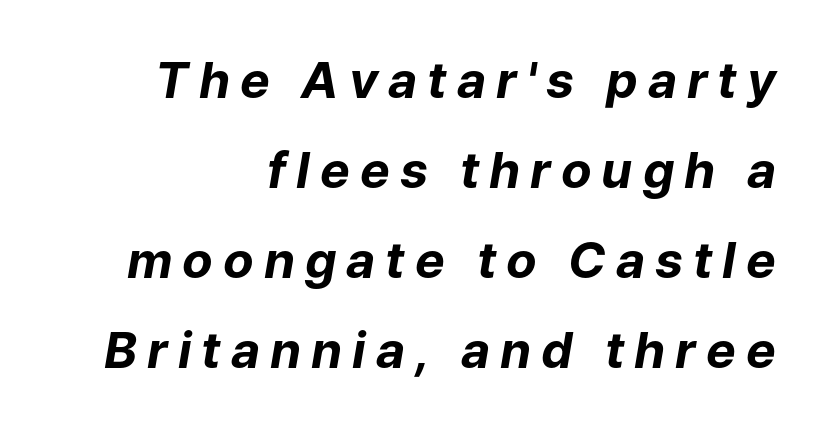
The image shows 50 px bold type, italic (leaning right); set right-aligned, line spacing 1.8x, unusually wide letter spacing (+0.2 em), not underlined; low stroke contrast and a medium x-height.
